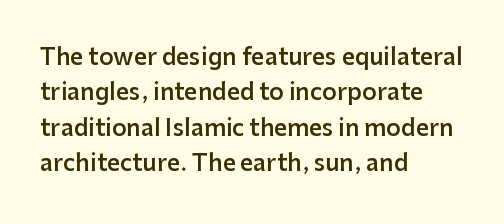
A bit beefed up — I'd call it semibold rather than bold. Upright lettering throughout. Students, observe: this is what conventionally led text looks like. The typesetter chose a ragged-right arrangement here. The rendering keeps characters at their native spacing. Only glyphs here, with clear space below each row.
